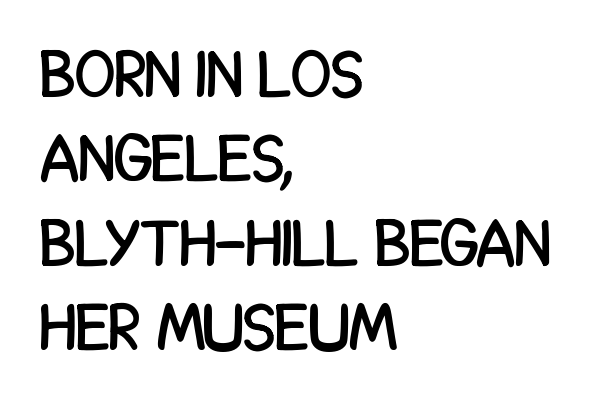
The passage shown is not underscored anywhere. Tracking value appears to be zero — textbook default spacing. You could not count columns in this text — the font is proportionally spaced. In terms of leading, this rendering sits right in the middle. The rendering shows plain stroke endings on the letterforms — a sans-serif design.
